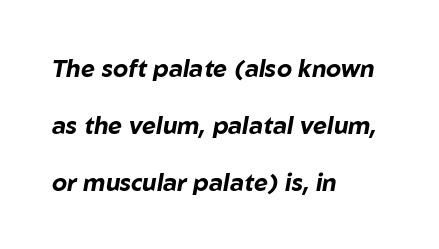
Q: Is the text bold? A: Yes.
Q: Is the text italic (slanted)? A: Yes, it leans right by about 10 degrees.
Q: Is the text underlined? A: No.
Q: How is the paragraph aligned? A: Left-aligned.
Q: Is the spacing between letters normal or unusually wide? A: Normal.
Q: Is the spacing between lines tight, normal or loose? A: Loose.
